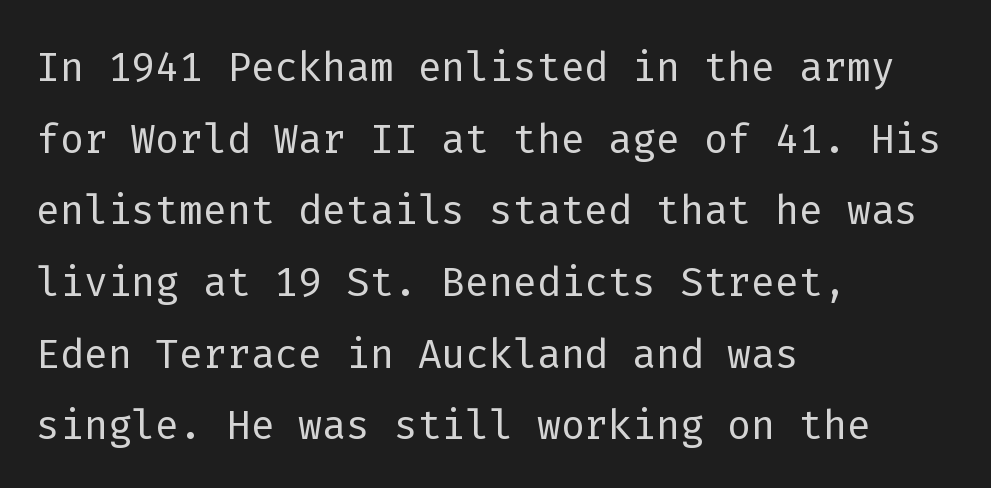
Q: Is the text bold? A: No.
Q: Is the text italic (slanted)? A: No, it is upright.
Q: Is the typeface a serif or a sans-serif typeface? A: Sans-serif.
Q: Is the text underlined? A: No.
Q: How is the paragraph aligned? A: Left-aligned.
Q: Is the spacing between letters normal or unusually wide? A: Normal.
Q: Is the spacing between lines tight, normal or loose? A: Normal.
Q: Width (condensed, normal, or wide)? A: Normal.
Q: Stroke contrast? A: Low.
Q: x-height? A: Medium.
Q: Monospaced? A: Yes.
